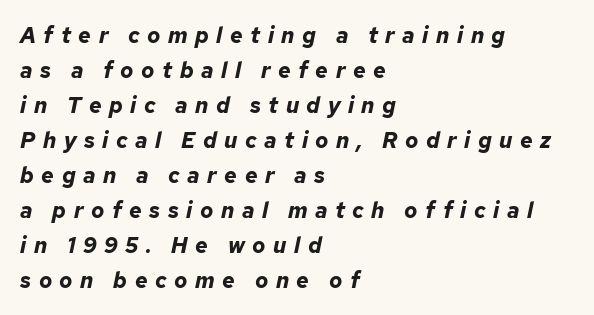
The image shows 22 px bold type, italic (leaning right); set left-aligned, normal line spacing (1.59x), unusually wide letter spacing (+0.34 em), not underlined.
